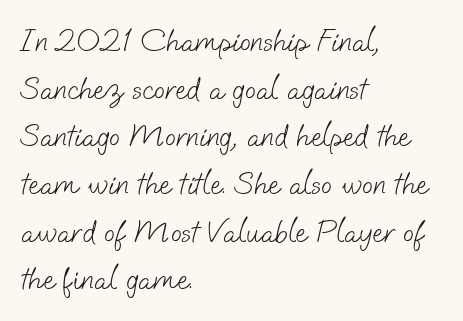
Q: Is the text bold? A: No.
Q: Is the typeface a serif or a sans-serif typeface? A: Sans-serif.
Q: Is the text underlined? A: No.
Q: How is the paragraph aligned? A: Left-aligned.
Q: Is the spacing between letters normal or unusually wide? A: Normal.
Q: Is the spacing between lines tight, normal or loose? A: Normal.
Q: Width (condensed, normal, or wide)? A: Normal.
Q: Stroke contrast? A: Low.
Q: x-height? A: Small.
Q: Monospaced? A: No.
